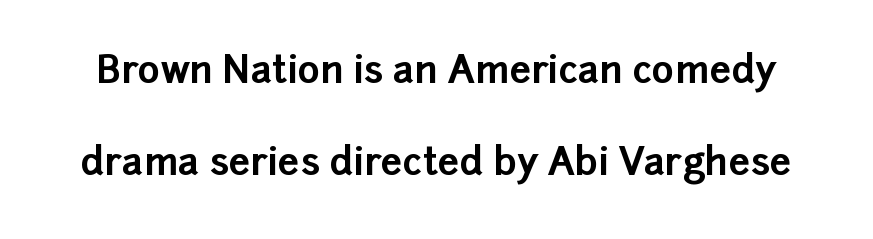
Each row of text sits above clean, open space. The rendering shows plain stroke endings on the letterforms — a sans-serif design. Honestly, the letter spacing is just normal — you wouldn't notice it. Every stem runs plumb, perpendicular to the baseline. A great deal of white space separates one row of letters from the next.
